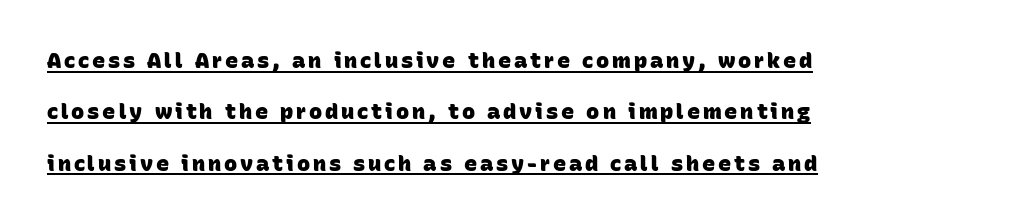
The image shows 22 px bold type; set left-aligned, loose line spacing (2.33x), underlined.
